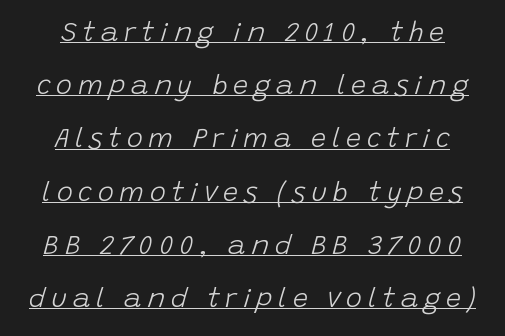
The image shows 27 px text type, italic (leaning right); set loose line spacing (1.97x), unusually wide letter spacing (+0.21 em), underlined.
